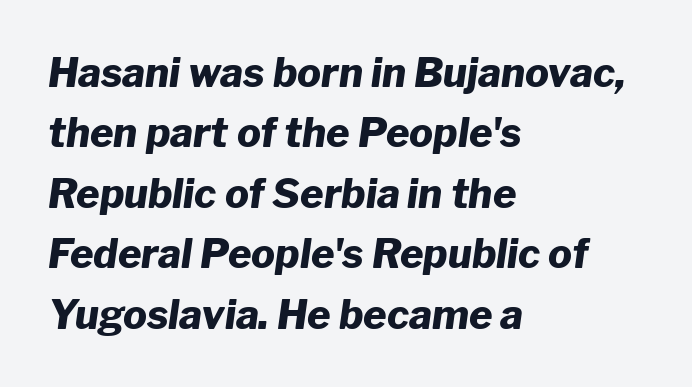
Q: Is the text bold? A: Yes.
Q: Is the text italic (slanted)? A: Yes, it leans right by about 8 degrees.
Q: Is the text underlined? A: No.
Q: How is the paragraph aligned? A: Left-aligned.
Q: Is the spacing between letters normal or unusually wide? A: Normal.
Q: Is the spacing between lines tight, normal or loose? A: Normal.
Q: Width (condensed, normal, or wide)? A: Normal.
Q: Stroke contrast? A: Low.
Q: x-height? A: Medium.
Q: Monospaced? A: No.
